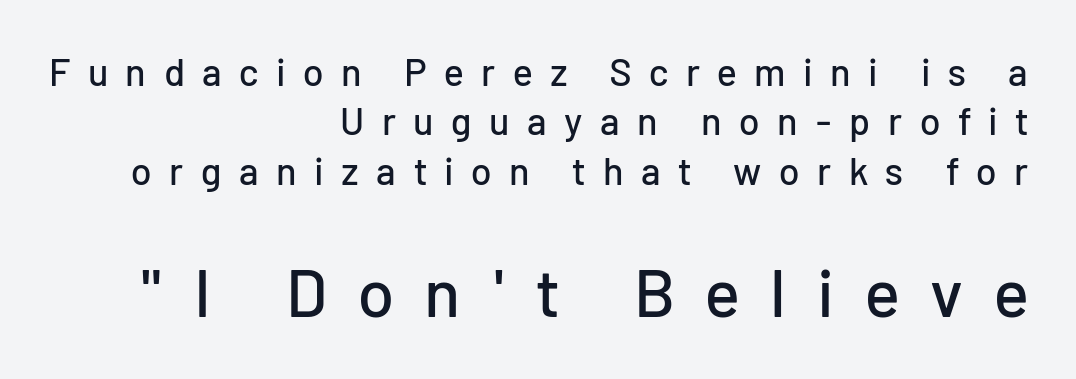
{"serif": "no", "italic": "no", "width": "normal", "stroke_contrast": "low", "x_height": "medium", "monospaced": "no", "underline": "no", "align": "right", "line_spacing": "normal", "line_spacing_ratio": 1.3, "letter_spacing": "wide", "letter_spacing_em": 0.46, "larger_block": "second", "size_ratio": 1.76, "glyph_px": 67}
